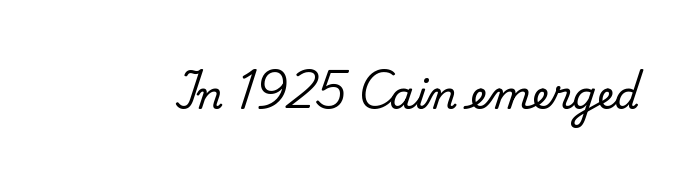
{"width": "normal", "stroke_contrast": "medium", "x_height": "small", "monospaced": "no", "underline": "no", "letter_spacing": "normal", "letter_spacing_em": 0.0, "glyph_px": 39}
